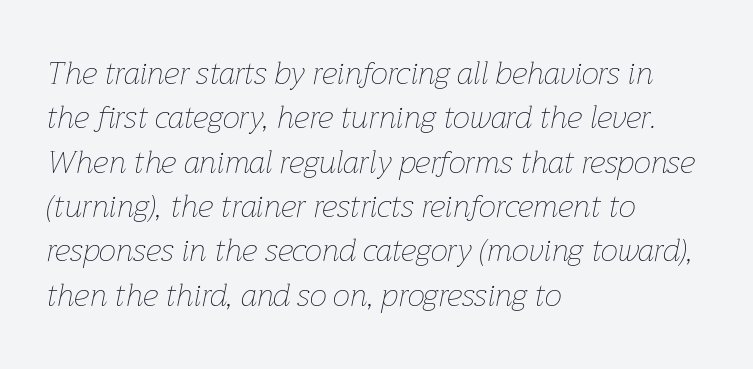
The face looks like a standard text weight, possibly lighter. Nobody drew a line under any word here. The rows are spaced the way most documents space them. All the whitespace from short lines collects on the right.
